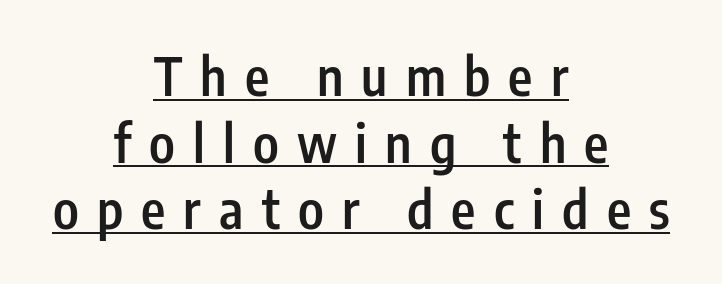
{"serif": "no", "italic": "no", "bold": "semi", "weight": "semibold", "width": "condensed", "stroke_contrast": "low", "x_height": "medium", "monospaced": "no", "underline": "yes", "align": "center", "line_spacing": "normal", "line_spacing_ratio": 1.28, "letter_spacing": "wide", "letter_spacing_em": 0.35, "glyph_px": 52}
